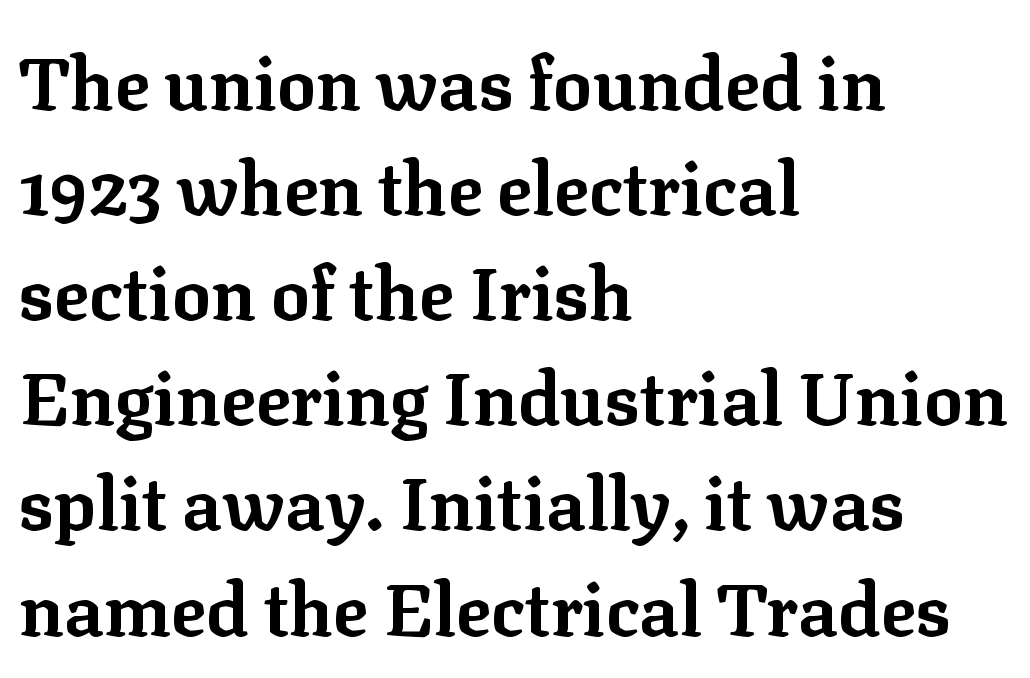
The setting favours the left margin, as ordinary paragraphs usually do. A bare baseline throughout the passage. Set as a true bold cut, around the 700 mark. The font's upright variant was chosen for this text. The typeface chosen for these lines features serifs. Vertical spacing — default.
